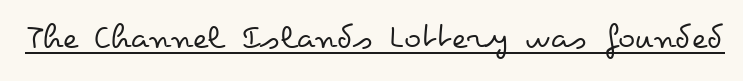
Q: Is the text bold? A: No.
Q: Is the text italic (slanted)? A: No, it is upright.
Q: Is the text underlined? A: Yes.
Q: Is the spacing between letters normal or unusually wide? A: Normal.
Q: Width (condensed, normal, or wide)? A: Wide.
Q: Stroke contrast? A: Low.
Q: x-height? A: Small.
Q: Monospaced? A: No.
